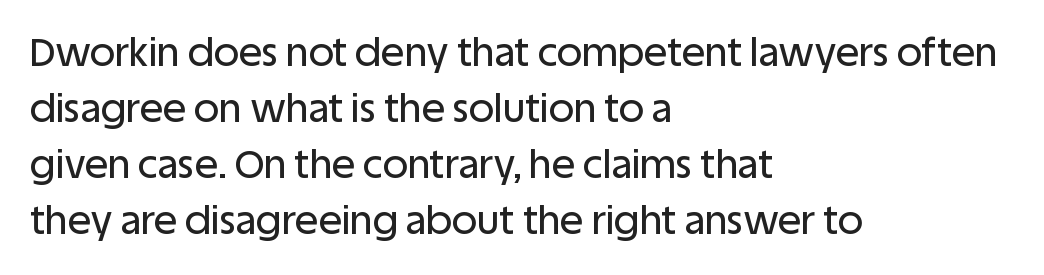
Q: Is the text italic (slanted)? A: No, it is upright.
Q: Is the typeface a serif or a sans-serif typeface? A: Sans-serif.
Q: Is the text underlined? A: No.
Q: How is the paragraph aligned? A: Left-aligned.
Q: Is the spacing between letters normal or unusually wide? A: Normal.
Q: Is the spacing between lines tight, normal or loose? A: Normal.
Q: Width (condensed, normal, or wide)? A: Normal.
Q: Stroke contrast? A: Low.
Q: x-height? A: Large.
Q: Monospaced? A: No.
